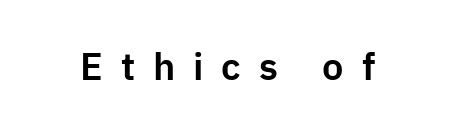
The typography opts for an upright posture over an oblique one. Just letters on the line, the space beneath them empty. Note the varied advance widths — an 'i' is clearly narrower than an 'm'. Tracking here is generous; glyphs stand well apart from one another. Grotesque or geometric, the face here clearly has no serifs.
